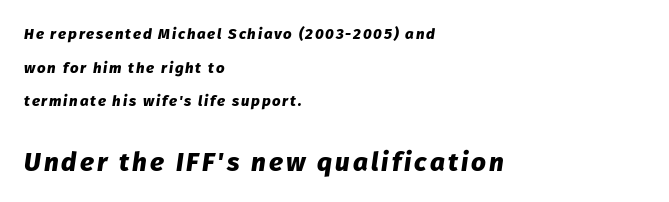
These lines were composed using italics. Compared with typical paragraphs, the rows here are farther apart. Strong, thick strokes mark this as bold type. These lines stack with their left ends in a neat column. The string is rendered with underlining switched off.
